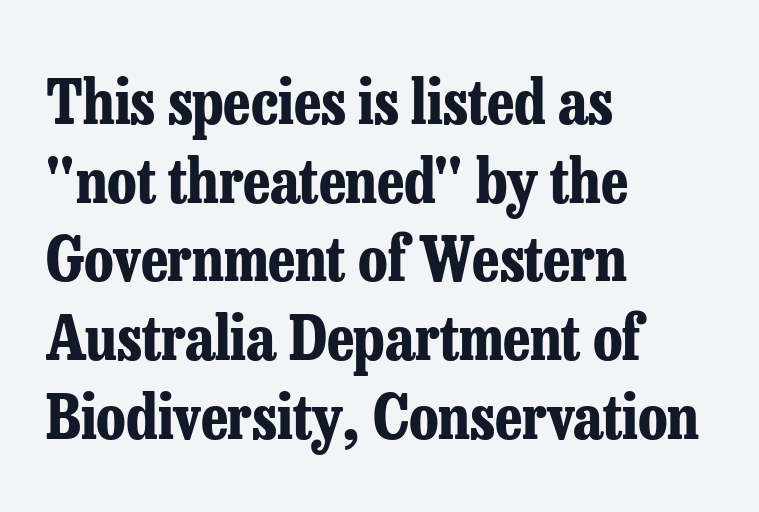
Q: Is the text bold? A: Yes.
Q: Is the text italic (slanted)? A: No, it is upright.
Q: Is the typeface a serif or a sans-serif typeface? A: Serif.
Q: Is the text underlined? A: No.
Q: How is the paragraph aligned? A: Left-aligned.
Q: Is the spacing between letters normal or unusually wide? A: Normal.
Q: Is the spacing between lines tight, normal or loose? A: Normal.
Q: Width (condensed, normal, or wide)? A: Condensed.
Q: Stroke contrast? A: Low.
Q: x-height? A: Medium.
Q: Monospaced? A: No.
